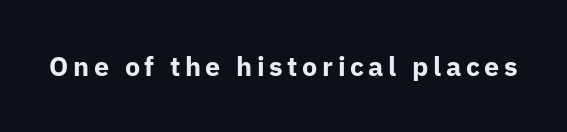
The lettering holds an erect, upright posture throughout. Check the space under the baseline: it is left empty. Does the weight exceed regular? Yes, all the way to bold.
